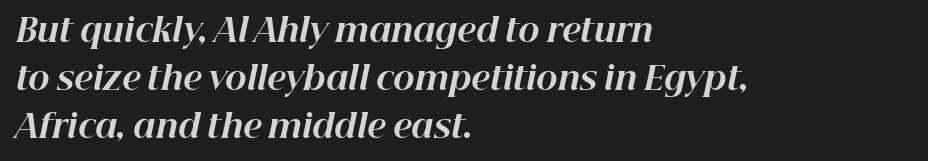
Q: Is the text bold? A: Yes.
Q: Is the text italic (slanted)? A: Yes, it leans right by about 12 degrees.
Q: Is the text underlined? A: No.
Q: How is the paragraph aligned? A: Left-aligned.
Q: Is the spacing between letters normal or unusually wide? A: Normal.
Q: Is the spacing between lines tight, normal or loose? A: Normal.
Q: Width (condensed, normal, or wide)? A: Normal.
Q: Stroke contrast? A: High.
Q: x-height? A: Medium.
Q: Monospaced? A: No.
